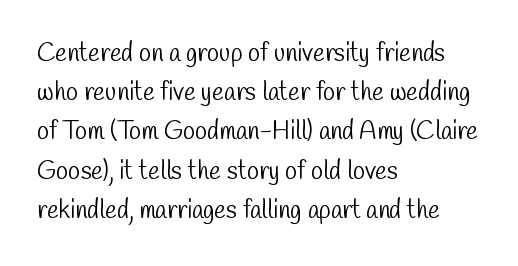
The glyphs are unaccompanied by any horizontal stroke below them. The passage shown is not bold in any degree. Notice how descenders clear the ascenders below comfortably — that's standard leading. Honestly, the letter spacing is just normal — you wouldn't notice it. Caption: multi-line text, flush left, ragged right.
